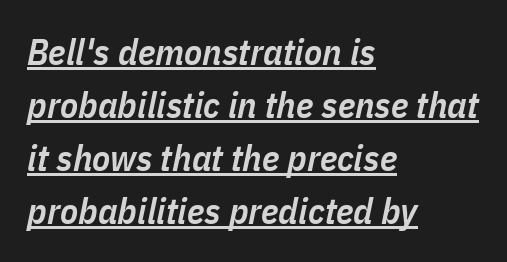
The image shows 37 px semibold, condensed type, italic (leaning right); set left-aligned, normal line spacing (1.43x), normal letter spacing, underlined; low stroke contrast and a medium x-height.
